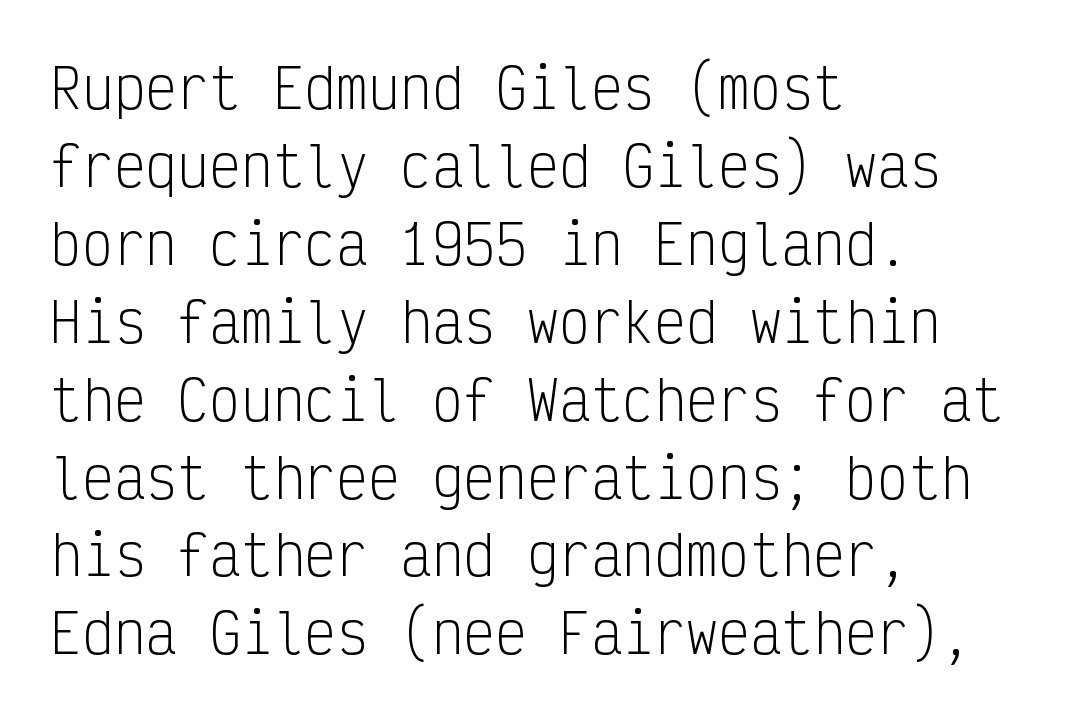
Q: Is the text bold? A: No.
Q: Is the text italic (slanted)? A: No, it is upright.
Q: Is the typeface a serif or a sans-serif typeface? A: Sans-serif.
Q: Is the text underlined? A: No.
Q: How is the paragraph aligned? A: Left-aligned.
Q: Is the spacing between letters normal or unusually wide? A: Normal.
Q: Is the spacing between lines tight, normal or loose? A: Normal.
Q: Width (condensed, normal, or wide)? A: Condensed.
Q: Stroke contrast? A: Low.
Q: x-height? A: Medium.
Q: Monospaced? A: Yes.
